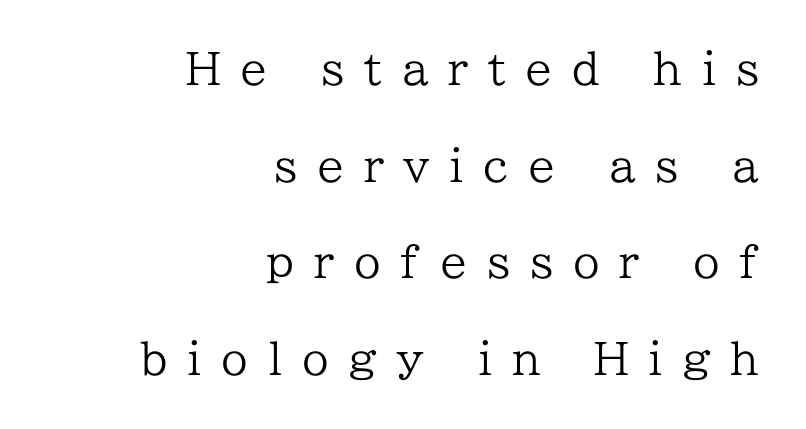
Q: Is the text bold? A: No.
Q: Is the text italic (slanted)? A: No, it is upright.
Q: Is the typeface a serif or a sans-serif typeface? A: Serif.
Q: Is the text underlined? A: No.
Q: How is the paragraph aligned? A: Right-aligned.
Q: Is the spacing between letters normal or unusually wide? A: Unusually wide.
Q: Is the spacing between lines tight, normal or loose? A: Loose.
Q: Width (condensed, normal, or wide)? A: Normal.
Q: Stroke contrast? A: Low.
Q: x-height? A: Medium.
Q: Monospaced? A: No.
